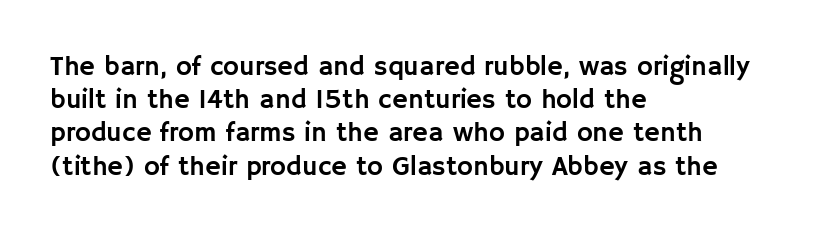
The image shows 27 px text type, upright; set left-aligned, line spacing 1.23x, normal letter spacing, not underlined.
